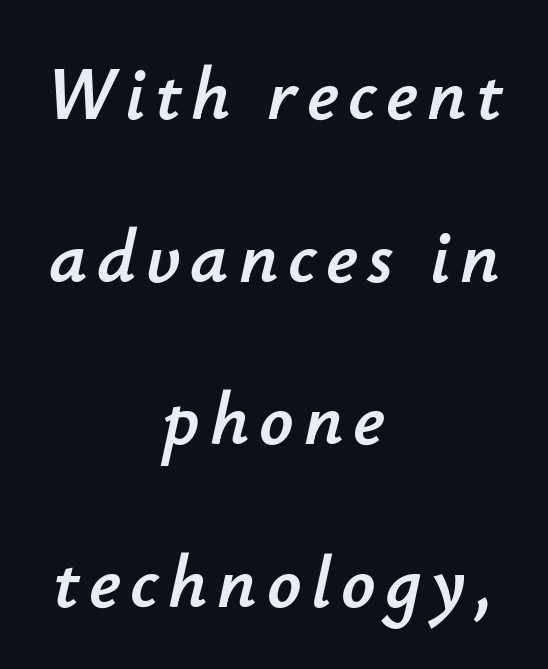
{"italic": "yes", "lean": "right", "slant_degrees": 12, "width": "normal", "stroke_contrast": "low", "x_height": "small", "monospaced": "no", "underline": "no", "align": "center", "line_spacing": "loose", "line_spacing_ratio": 2.17, "glyph_px": 75}
